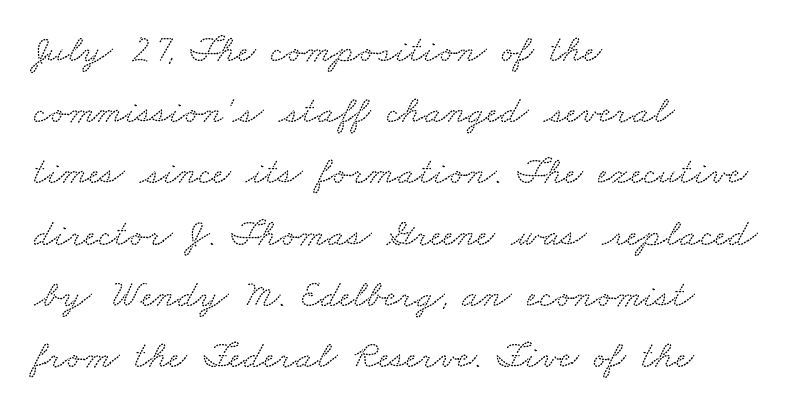
Type without underlining. The passage shown is typed in a proportional face where columns would drift. The designer left line spacing at the default. The letterforms sit shoulder to shoulder at normal distance. The rendering anchors every line to the left-hand side.
